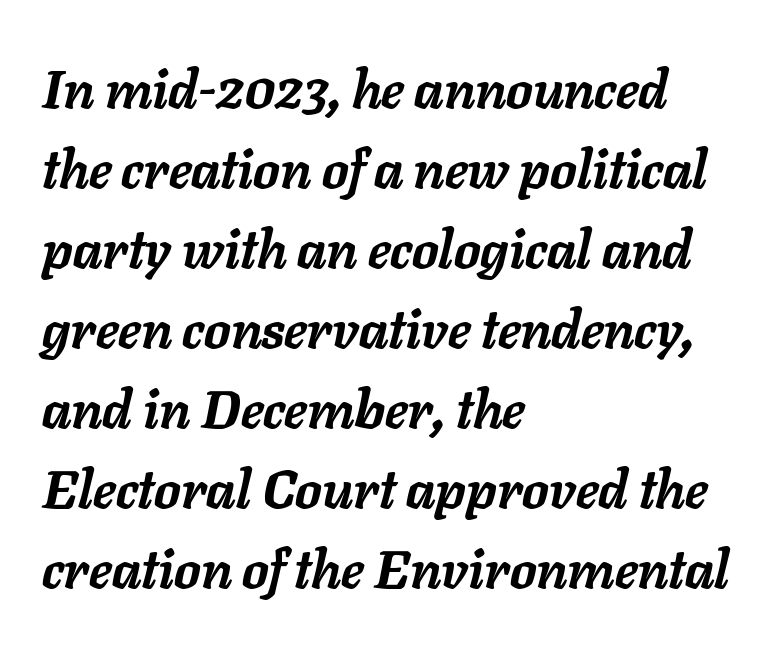
The image shows 53 px semibold type, italic (leaning right); set left-aligned, normal line spacing (1.51x), normal letter spacing, not underlined; low stroke contrast and a medium x-height.
